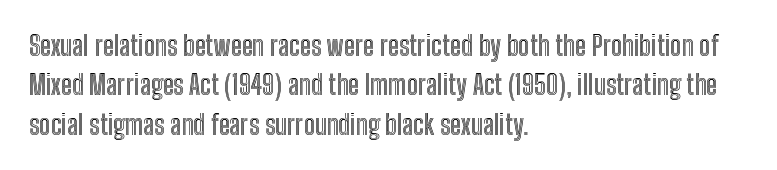
The image shows 27 px text type, upright; set left-aligned, normal line spacing (1.46x), normal letter spacing, not underlined.
